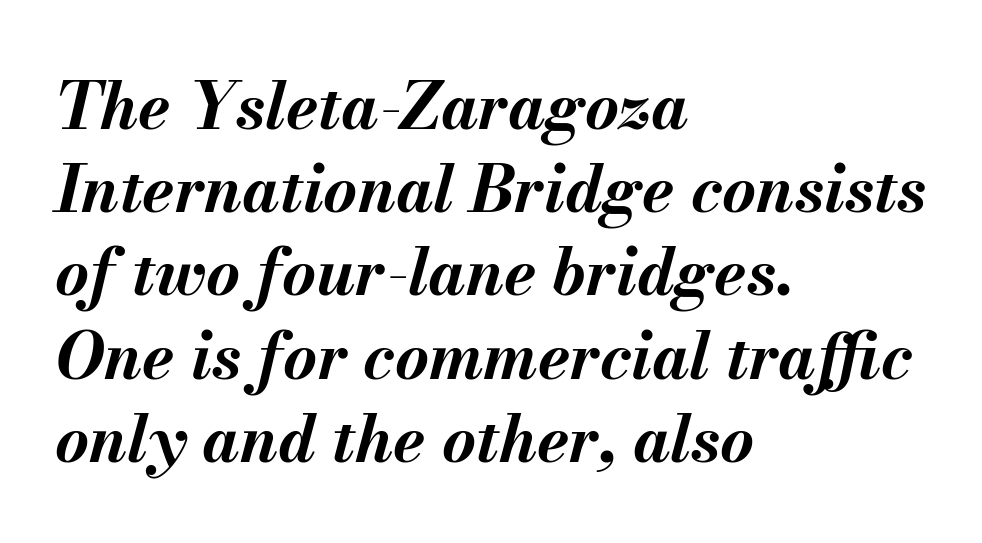
Q: Is the text bold? A: Yes.
Q: Is the text italic (slanted)? A: Yes, it leans right by about 13 degrees.
Q: Is the text underlined? A: No.
Q: How is the paragraph aligned? A: Left-aligned.
Q: Is the spacing between letters normal or unusually wide? A: Normal.
Q: Is the spacing between lines tight, normal or loose? A: Normal.
Q: Width (condensed, normal, or wide)? A: Normal.
Q: Stroke contrast? A: Medium.
Q: x-height? A: Small.
Q: Monospaced? A: No.
